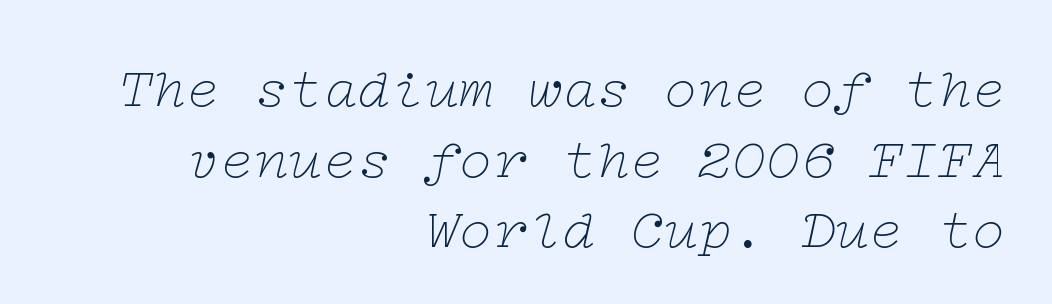
{"serif": "yes", "italic": "yes", "lean": "right", "slant_degrees": 12, "bold": "no", "weight": "thin", "width": "wide", "stroke_contrast": "low", "x_height": "medium", "underline": "no", "align": "right", "line_spacing_ratio": 1.24, "letter_spacing": "normal", "letter_spacing_em": 0.0, "glyph_px": 57}
